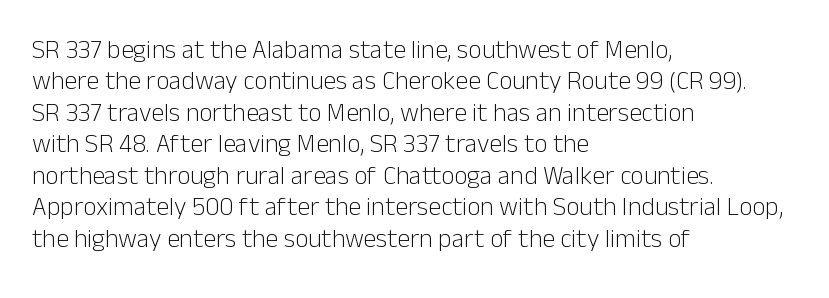
Q: Is the text bold? A: No.
Q: Is the text italic (slanted)? A: No, it is upright.
Q: Is the text underlined? A: No.
Q: How is the paragraph aligned? A: Left-aligned.
Q: Is the spacing between letters normal or unusually wide? A: Normal.
